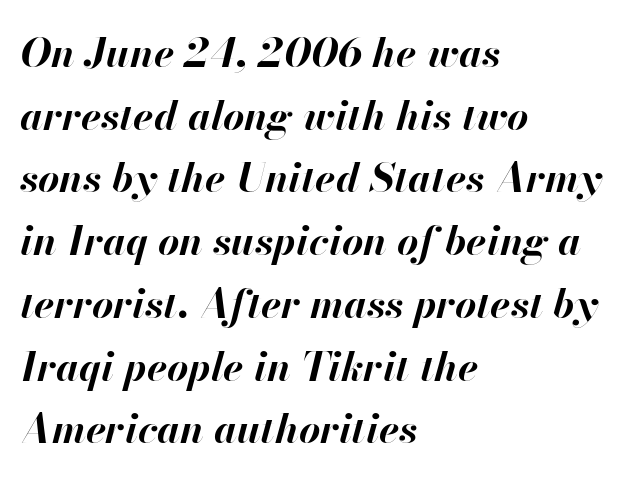
Q: Is the text bold? A: Yes.
Q: Is the text italic (slanted)? A: Yes, it leans right by about 13 degrees.
Q: Is the text underlined? A: No.
Q: How is the paragraph aligned? A: Left-aligned.
Q: Is the spacing between letters normal or unusually wide? A: Normal.
Q: Is the spacing between lines tight, normal or loose? A: Normal.
Q: Width (condensed, normal, or wide)? A: Normal.
Q: Stroke contrast? A: High.
Q: x-height? A: Small.
Q: Monospaced? A: No.
